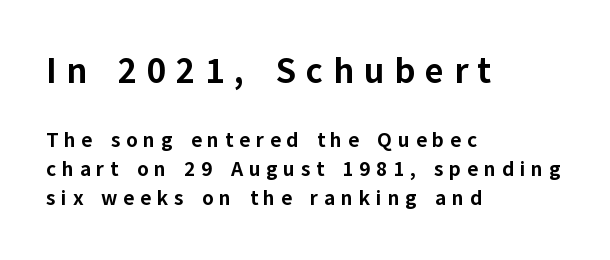
The image shows 36 px bold sans-serif type, upright; set left-aligned, normal line spacing (1.39x), unusually wide letter spacing (+0.27 em), not underlined; the first (top) block is 1.71x larger; low stroke contrast and a medium x-height.
